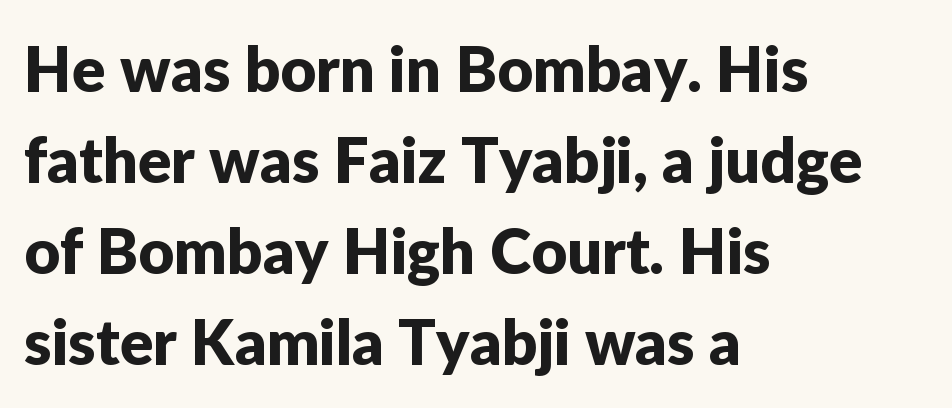
Q: Is the text italic (slanted)? A: No, it is upright.
Q: Is the typeface a serif or a sans-serif typeface? A: Sans-serif.
Q: Is the text underlined? A: No.
Q: How is the paragraph aligned? A: Left-aligned.
Q: Is the spacing between letters normal or unusually wide? A: Normal.
Q: Is the spacing between lines tight, normal or loose? A: Normal.
Q: Width (condensed, normal, or wide)? A: Normal.
Q: Stroke contrast? A: Low.
Q: x-height? A: Medium.
Q: Monospaced? A: No.
